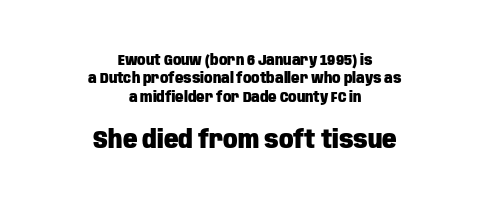
Q: Is the text bold? A: Yes.
Q: Is the text italic (slanted)? A: No, it is upright.
Q: Is the text underlined? A: No.
Q: How is the paragraph aligned? A: Centered.
Q: Is the spacing between letters normal or unusually wide? A: Normal.
Q: Is the spacing between lines tight, normal or loose? A: Normal.
Q: Which block of text is set in a larger size, the first (top) or the second (bottom)? A: The second (bottom) one.
